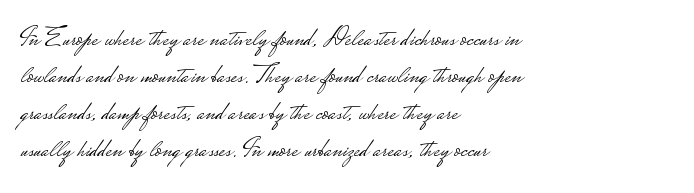
Reading down the block, your eye returns to a fixed left position each line. The rendering uses a moderate line-height, typical for paragraphs. This is not heavy type; no bold has been used. Any mark beneath the type? The region is blank. Each word holds together tightly as a unit, with standard inter-letter gaps.
